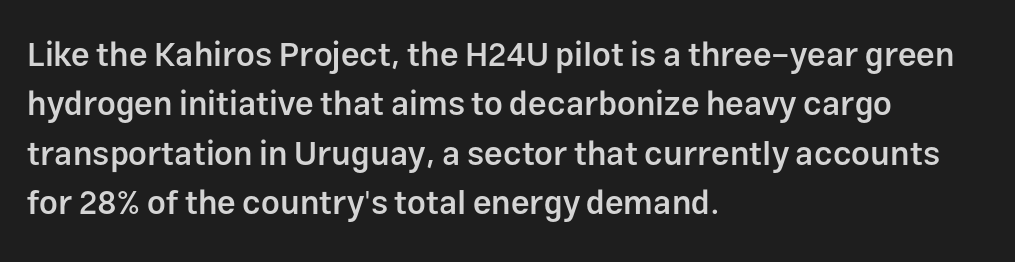
Q: Is the text bold? A: Semi-bold.
Q: Is the text italic (slanted)? A: No, it is upright.
Q: Is the typeface a serif or a sans-serif typeface? A: Sans-serif.
Q: Is the text underlined? A: No.
Q: How is the paragraph aligned? A: Left-aligned.
Q: Is the spacing between letters normal or unusually wide? A: Normal.
Q: Is the spacing between lines tight, normal or loose? A: Normal.
Q: Width (condensed, normal, or wide)? A: Normal.
Q: Stroke contrast? A: Low.
Q: x-height? A: Medium.
Q: Monospaced? A: No.
